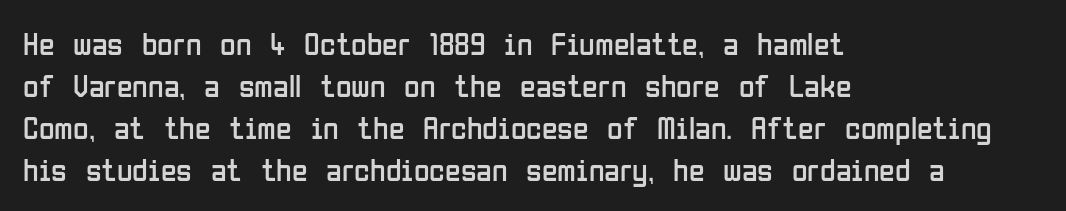
{"serif": "no", "italic": "no", "bold": "no", "weight": "regular", "width": "condensed", "stroke_contrast": "low", "x_height": "medium", "monospaced": "no", "underline": "no", "align": "left", "line_spacing": "normal", "line_spacing_ratio": 1.31, "letter_spacing": "normal", "letter_spacing_em": 0.0, "glyph_px": 32}
